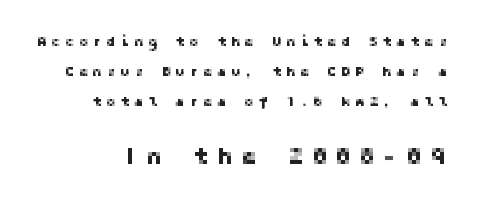
The image shows 24 px text type, upright; set loose line spacing (2.15x), unusually wide letter spacing (+0.32 em), not underlined; the second (bottom) block is 1.71x larger.
